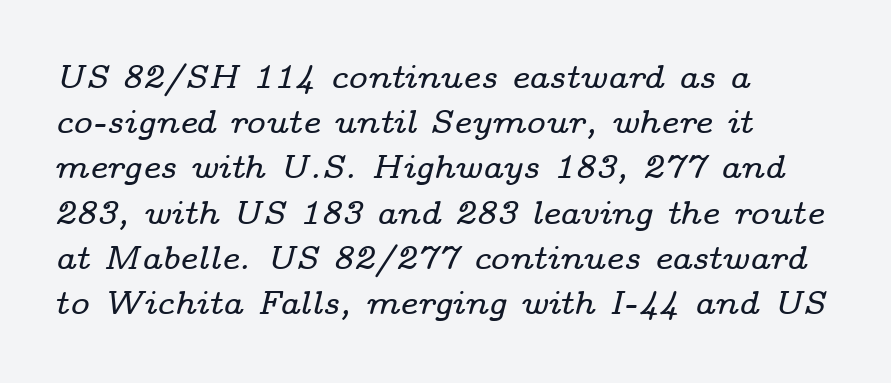
Honestly, the row spacing looks completely unremarkable. A typesetter would call this proportional, since set widths differ per character. The characters display serif detailing at their extremities. Which margin do the lines hug? The left one — the right edge is uneven.
